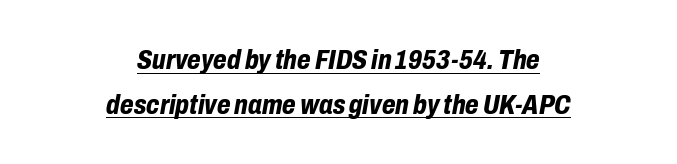
Q: Is the text bold? A: Yes.
Q: Is the text italic (slanted)? A: Yes, it leans right by about 10 degrees.
Q: Is the text underlined? A: Yes.
Q: How is the paragraph aligned? A: Centered.
Q: Is the spacing between letters normal or unusually wide? A: Normal.
Q: Is the spacing between lines tight, normal or loose? A: Normal.
Q: Width (condensed, normal, or wide)? A: Condensed.
Q: Stroke contrast? A: Low.
Q: x-height? A: Medium.
Q: Monospaced? A: No.
